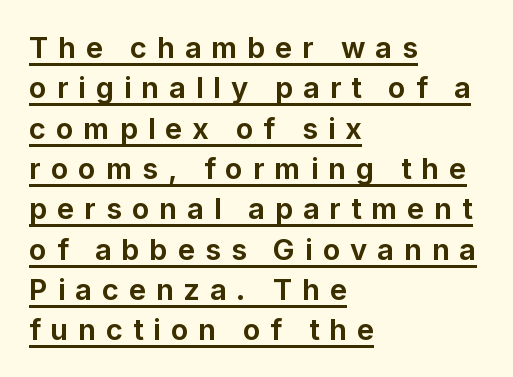
Q: Is the text bold? A: Yes.
Q: Is the text italic (slanted)? A: No, it is upright.
Q: Is the typeface a serif or a sans-serif typeface? A: Sans-serif.
Q: Is the text underlined? A: Yes.
Q: How is the paragraph aligned? A: Left-aligned.
Q: Is the spacing between letters normal or unusually wide? A: Unusually wide.
Q: Is the spacing between lines tight, normal or loose? A: Normal.
Q: Width (condensed, normal, or wide)? A: Normal.
Q: Stroke contrast? A: Low.
Q: x-height? A: Medium.
Q: Monospaced? A: No.
